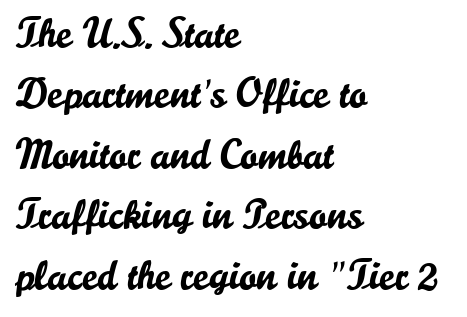
Is the block centered? No — it sits flush against the left margin. Regular leading. The glyphs in this specimen are sans serif.
